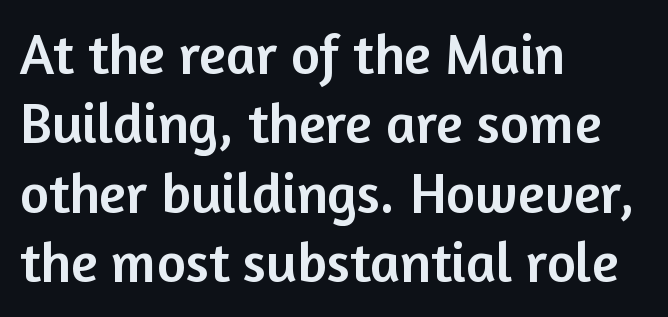
The image shows 56 px sans-serif type, upright; set left-aligned, line spacing 1.24x, normal letter spacing, not underlined; low stroke contrast and a medium x-height.
